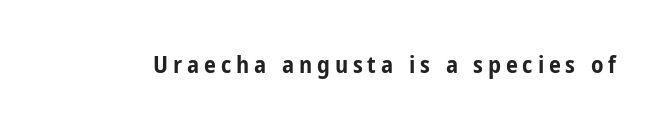
Q: Is the text bold? A: Yes.
Q: Is the text italic (slanted)? A: No, it is upright.
Q: Is the text underlined? A: No.
Q: Is the spacing between letters normal or unusually wide? A: Unusually wide.
